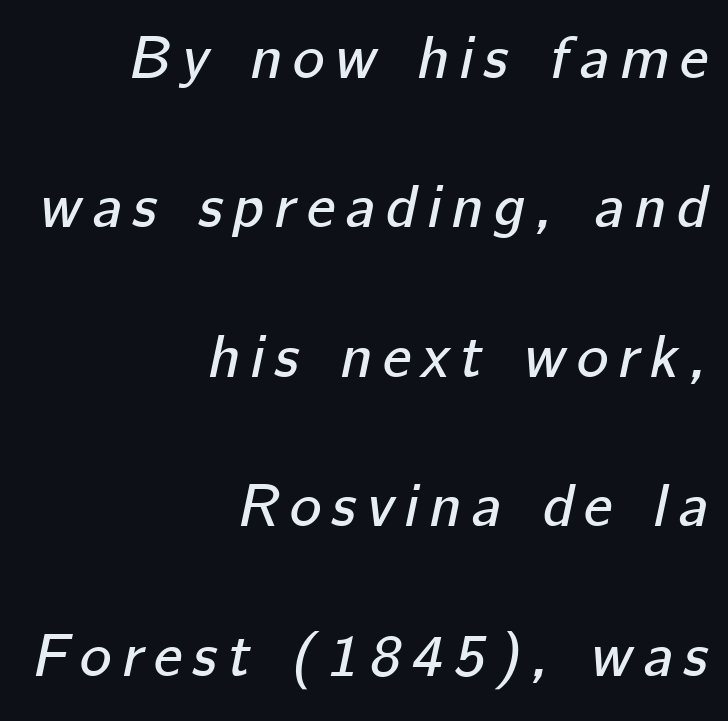
Q: Is the text italic (slanted)? A: Yes, it leans right by about 12 degrees.
Q: Is the text underlined? A: No.
Q: How is the paragraph aligned? A: Right-aligned.
Q: Is the spacing between lines tight, normal or loose? A: Loose.
Q: Width (condensed, normal, or wide)? A: Normal.
Q: Stroke contrast? A: Low.
Q: x-height? A: Medium.
Q: Monospaced? A: No.
